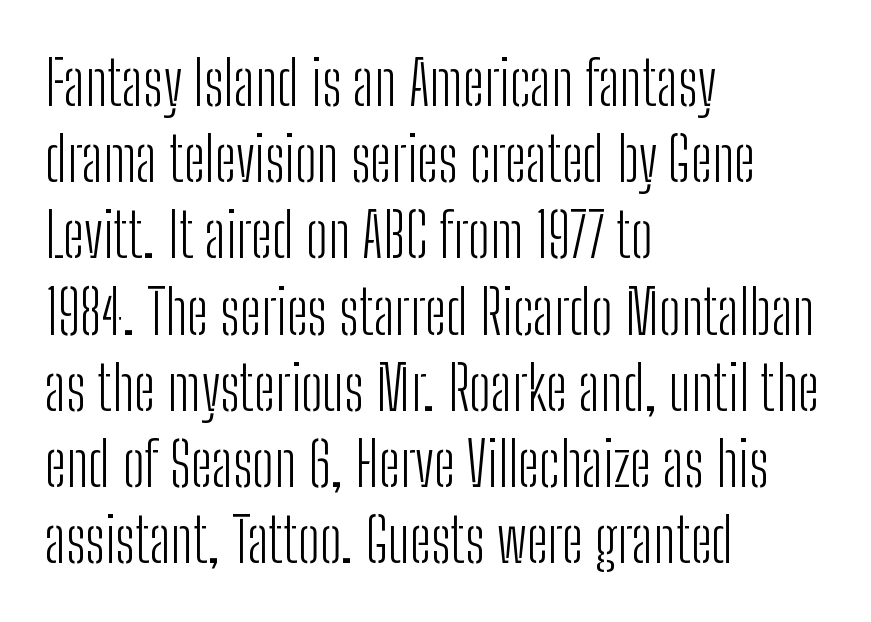
The image shows 61 px light, condensed sans-serif type, upright; set left-aligned, normal line spacing (1.25x), normal letter spacing, not underlined; low stroke contrast and a medium x-height.
